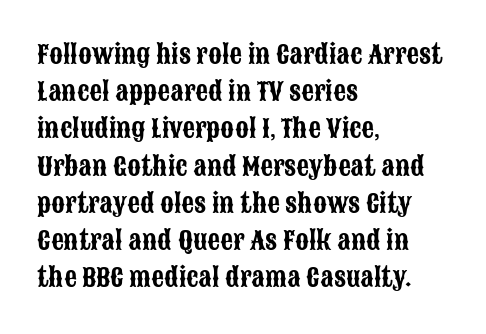
{"italic": "no", "underline": "no", "align": "left", "line_spacing": "normal", "line_spacing_ratio": 1.49, "letter_spacing": "normal", "letter_spacing_em": 0.0, "glyph_px": 25}
